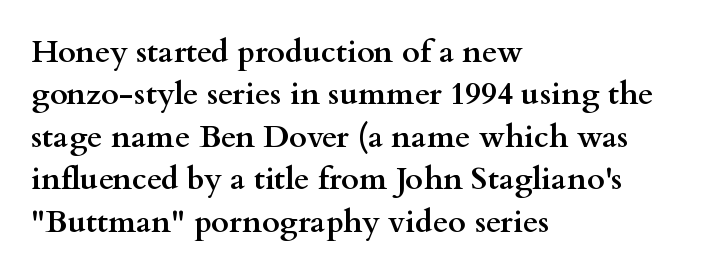
{"serif": "yes", "italic": "no", "bold": "yes", "weight": "semibold", "width": "wide", "stroke_contrast": "medium", "x_height": "small", "monospaced": "no", "underline": "no", "align": "left", "line_spacing": "normal", "line_spacing_ratio": 1.37, "letter_spacing": "normal", "letter_spacing_em": 0.0, "glyph_px": 31}
